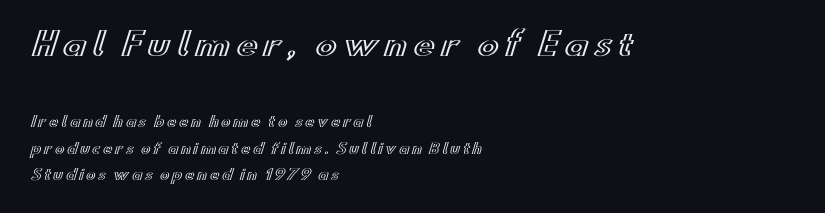
The image shows 32 px wide type; set left-aligned, line spacing 1.87x, not underlined; the first (top) block is 2.29x larger; a small x-height.
